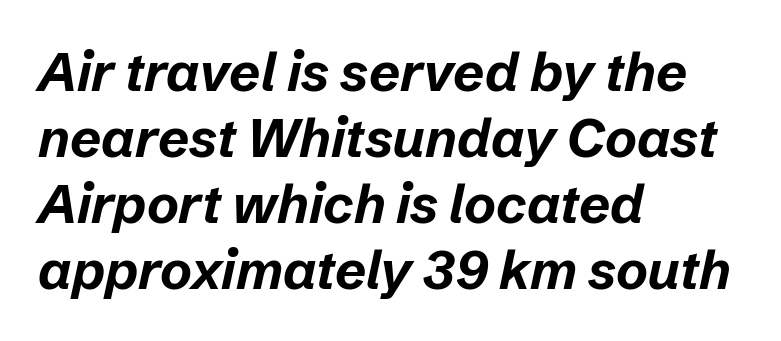
The image shows 54 px bold type, italic (leaning right); set left-aligned, line spacing 1.22x, normal letter spacing, not underlined; low stroke contrast and a medium x-height.
